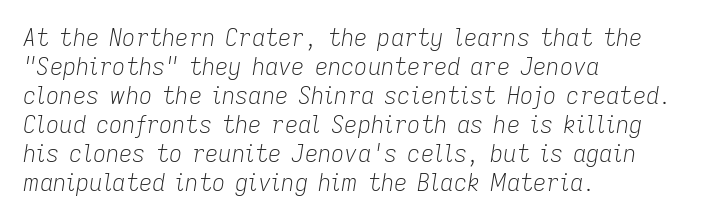
The image shows 23 px text type, italic (leaning right); set left-aligned, normal line spacing (1.26x), normal letter spacing, not underlined.
